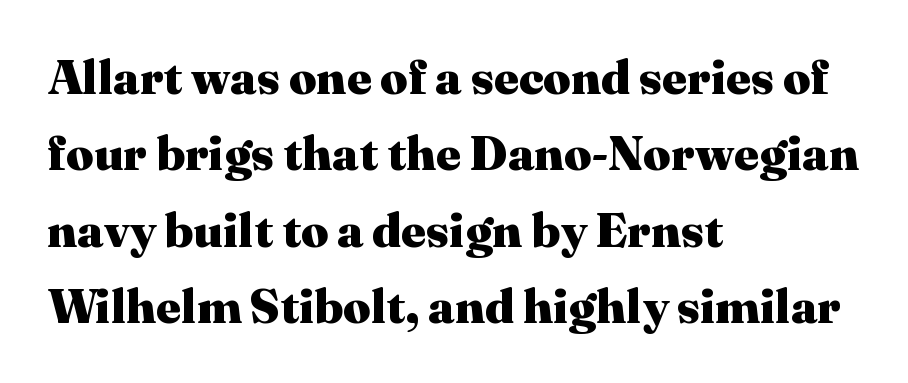
Q: Is the text bold? A: Yes.
Q: Is the text italic (slanted)? A: No, it is upright.
Q: Is the typeface a serif or a sans-serif typeface? A: Serif.
Q: Is the text underlined? A: No.
Q: How is the paragraph aligned? A: Left-aligned.
Q: Is the spacing between letters normal or unusually wide? A: Normal.
Q: Is the spacing between lines tight, normal or loose? A: Normal.
Q: Width (condensed, normal, or wide)? A: Normal.
Q: Stroke contrast? A: Medium.
Q: x-height? A: Medium.
Q: Monospaced? A: No.
